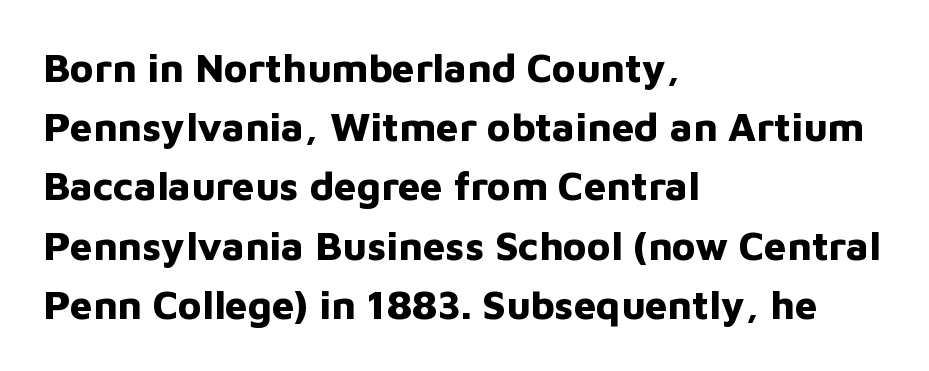
Q: Is the text bold? A: Yes.
Q: Is the text italic (slanted)? A: No, it is upright.
Q: Is the typeface a serif or a sans-serif typeface? A: Sans-serif.
Q: Is the text underlined? A: No.
Q: How is the paragraph aligned? A: Left-aligned.
Q: Is the spacing between letters normal or unusually wide? A: Normal.
Q: Is the spacing between lines tight, normal or loose? A: Normal.
Q: Width (condensed, normal, or wide)? A: Normal.
Q: Stroke contrast? A: Low.
Q: x-height? A: Medium.
Q: Monospaced? A: No.
